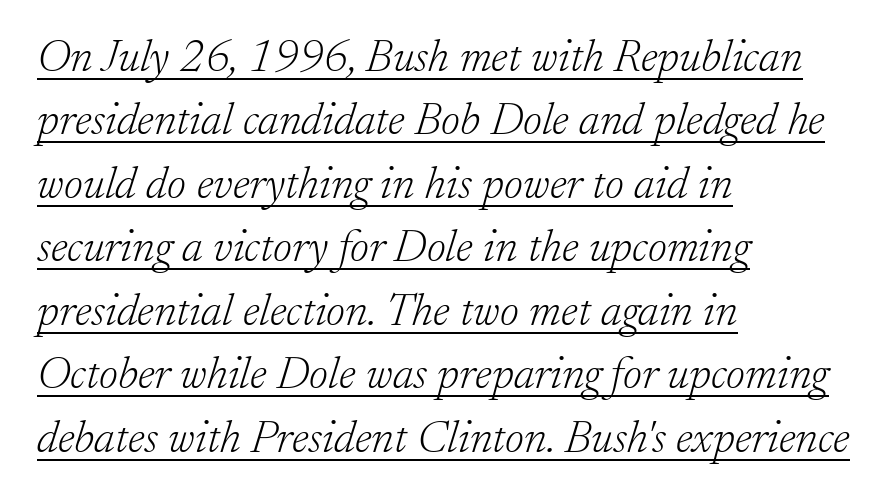
Q: Is the text bold? A: No.
Q: Is the text italic (slanted)? A: Yes, it leans right by about 17 degrees.
Q: Is the typeface a serif or a sans-serif typeface? A: Serif.
Q: Is the text underlined? A: Yes.
Q: How is the paragraph aligned? A: Left-aligned.
Q: Is the spacing between letters normal or unusually wide? A: Normal.
Q: Is the spacing between lines tight, normal or loose? A: Normal.
Q: Width (condensed, normal, or wide)? A: Normal.
Q: Stroke contrast? A: Low.
Q: x-height? A: Small.
Q: Monospaced? A: No.
